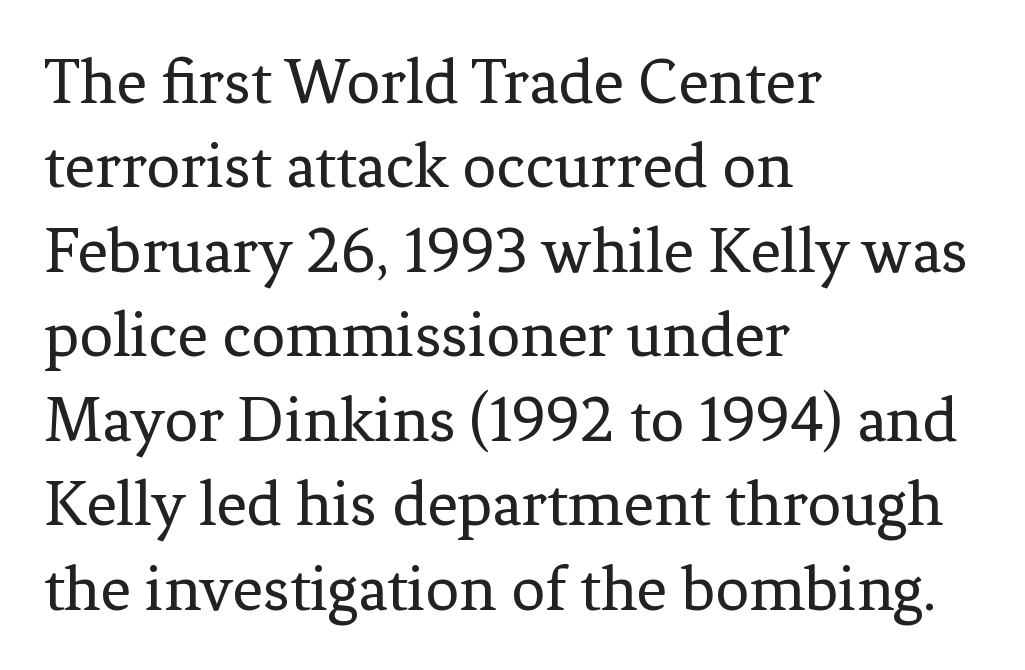
{"serif": "yes", "italic": "no", "bold": "no", "weight": "regular", "width": "normal", "stroke_contrast": "low", "x_height": "medium", "monospaced": "no", "underline": "no", "align": "left", "line_spacing": "normal", "line_spacing_ratio": 1.26, "letter_spacing": "normal", "letter_spacing_em": 0.0, "glyph_px": 67}
